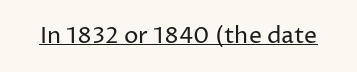
Students, observe the line beneath the letters — that is underlining. You can tell it's not italic because the verticals are truly vertical. Stems here are at most as thick as an everyday book face. Between one letter and the next there's only the usual sliver of space.
